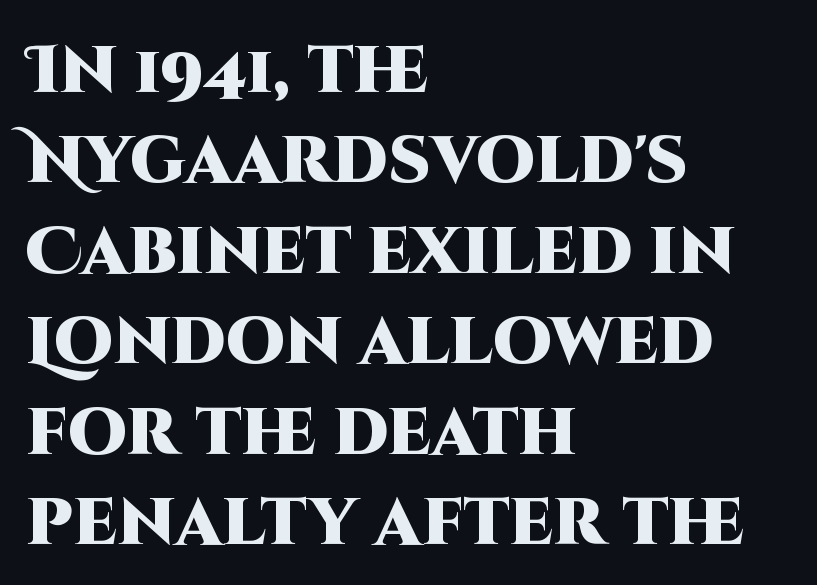
Q: Is the text bold? A: Yes.
Q: Is the text italic (slanted)? A: No, it is upright.
Q: Is the typeface a serif or a sans-serif typeface? A: Sans-serif.
Q: Is the text underlined? A: No.
Q: How is the paragraph aligned? A: Left-aligned.
Q: Is the spacing between letters normal or unusually wide? A: Normal.
Q: Is the spacing between lines tight, normal or loose? A: Normal.
Q: Width (condensed, normal, or wide)? A: Normal.
Q: Stroke contrast? A: High.
Q: x-height? A: Large.
Q: Monospaced? A: No.
